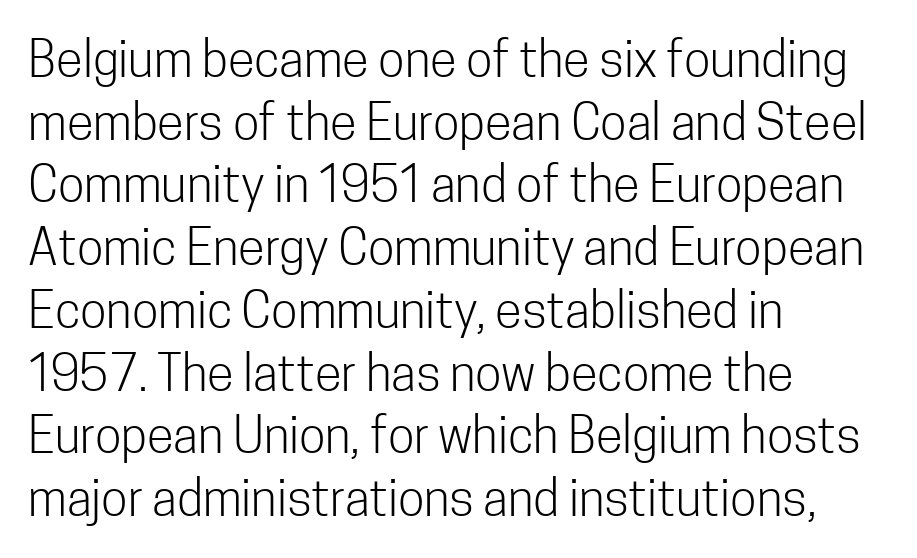
The image shows 49 px light, condensed sans-serif type, upright; set left-aligned, normal line spacing (1.28x), normal letter spacing, not underlined; low stroke contrast and a medium x-height.
